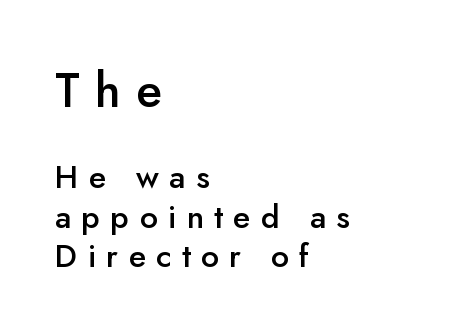
{"serif": "no", "italic": "no", "bold": "semi", "weight": "semibold", "width": "normal", "stroke_contrast": "low", "x_height": "small", "monospaced": "no", "underline": "no", "align": "left", "line_spacing_ratio": 1.24, "letter_spacing": "wide", "letter_spacing_em": 0.32, "larger_block": "first", "size_ratio": 1.5, "glyph_px": 48}
